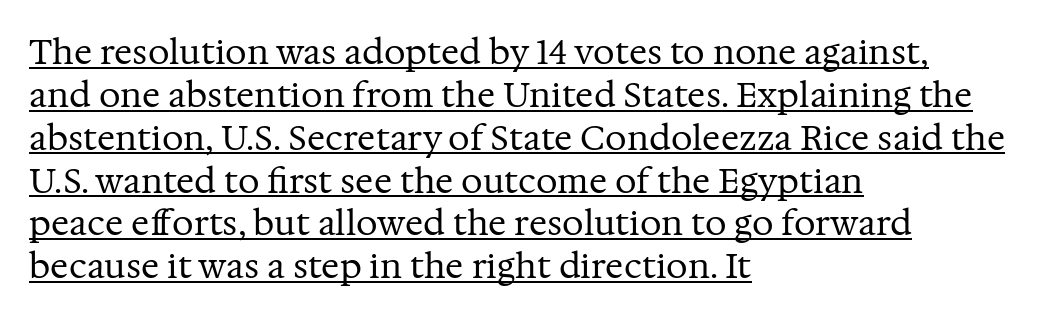
{"serif": "yes", "italic": "no", "bold": "no", "weight": "regular", "width": "normal", "stroke_contrast": "medium", "x_height": "medium", "monospaced": "no", "underline": "yes", "align": "left", "line_spacing": "normal", "line_spacing_ratio": 1.26, "letter_spacing": "normal", "letter_spacing_em": 0.0, "glyph_px": 34}
